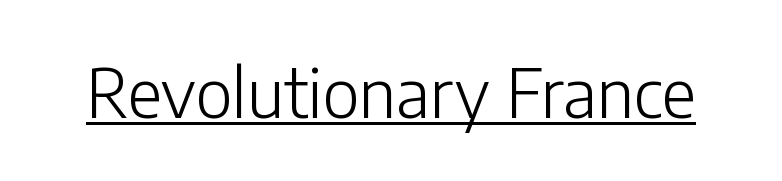
{"serif": "no", "italic": "no", "bold": "no", "weight": "light", "width": "normal", "stroke_contrast": "low", "x_height": "medium", "monospaced": "no", "underline": "yes", "letter_spacing": "normal", "letter_spacing_em": 0.0, "glyph_px": 67}
